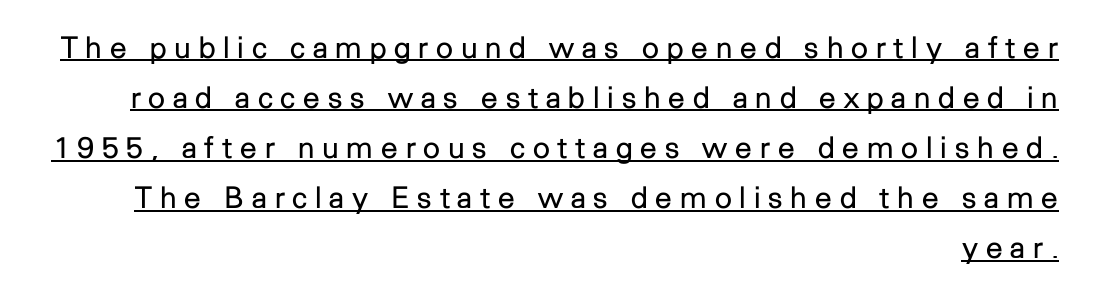
Counters stay open thanks to moderate or lighter strokes. Decoration check: the copy is underlined. Note the varied advance widths — an 'i' is clearly narrower than an 'm'. A roman cut, with each character standing at attention. The rendering inserts visible extra space after every character.
